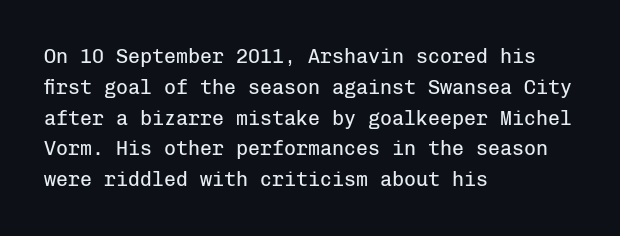
The image shows 20 px text type, upright; set left-aligned, normal line spacing (1.54x), normal letter spacing, not underlined.
